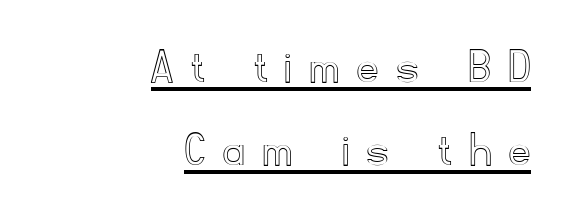
The image shows 51 px text type, upright; set right-aligned, normal line spacing (1.63x), unusually wide letter spacing (+0.37 em), underlined; a small x-height.
